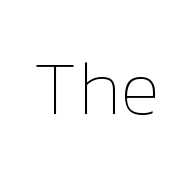
{"italic": "no", "bold": "no", "weight": "thin", "width": "normal", "stroke_contrast": "low", "x_height": "medium", "monospaced": "no", "underline": "no", "letter_spacing": "normal", "letter_spacing_em": 0.0, "glyph_px": 74}
